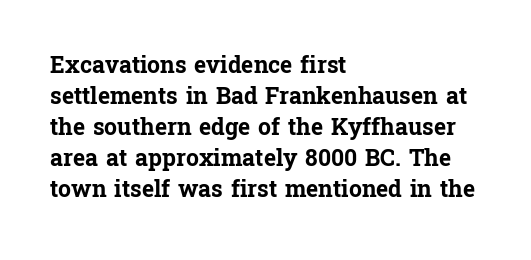
Caption: bold face, heavy strokes. Compared with typical body copy, the letter spacing here is the same. Line starts are locked; line ends wander. The axis of the letterforms is exactly vertical.
